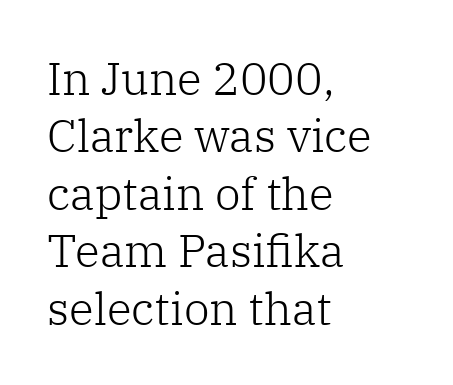
{"serif": "yes", "italic": "no", "bold": "no", "weight": "light", "width": "normal", "stroke_contrast": "low", "x_height": "medium", "monospaced": "no", "underline": "no", "align": "left", "line_spacing": "normal", "line_spacing_ratio": 1.25, "letter_spacing": "normal", "letter_spacing_em": 0.0, "glyph_px": 46}
